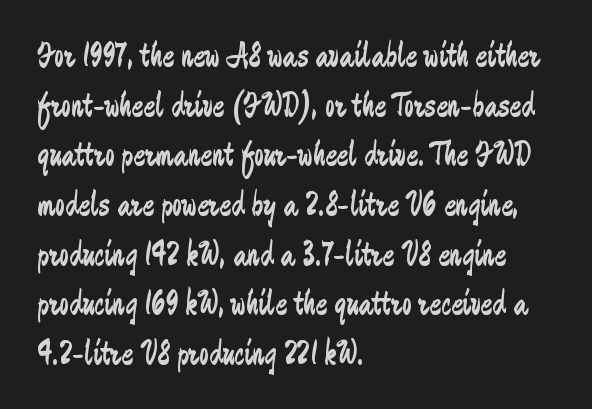
The image shows 35 px regular-weight, condensed sans-serif type; set left-aligned, normal line spacing (1.42x), normal letter spacing, not underlined; low stroke contrast and a medium x-height.
